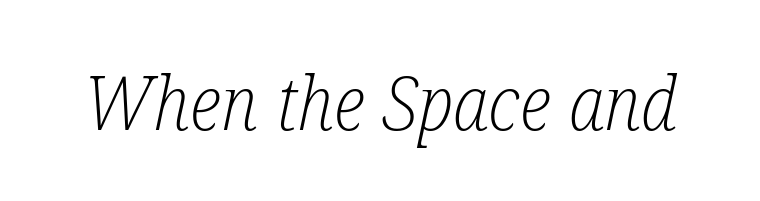
The image shows 75 px light, condensed serif type, italic (leaning right); set normal letter spacing, not underlined; low stroke contrast and a medium x-height.
